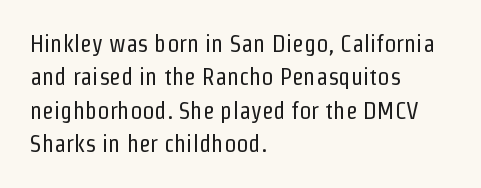
The image shows 24 px text type, upright; set left-aligned, normal line spacing (1.39x), normal letter spacing, not underlined.
